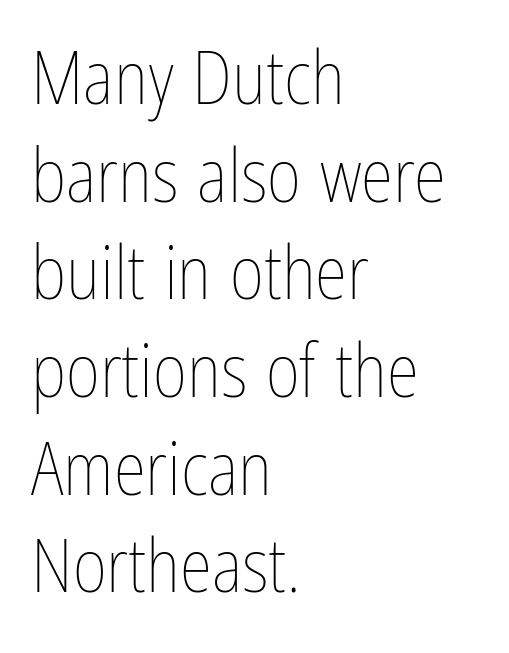
The image shows 74 px thin, condensed type, upright; set left-aligned, normal line spacing (1.32x), normal letter spacing, not underlined; low stroke contrast and a medium x-height.
